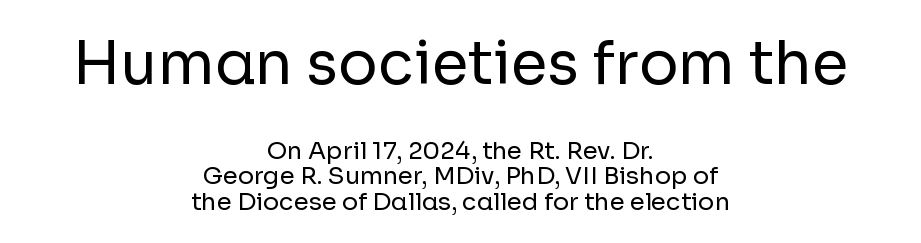
The space beneath each line is pristine and unruled. Is the stroke heavy? The answer is a plain regular-or-lighter. Compared with typical paragraphs, the rows here are closer together. Each letter keeps its own natural width here, so spacing adapts to shape. The line texture is even and compact thanks to regular tracking. Type style note: lacks serifs.
